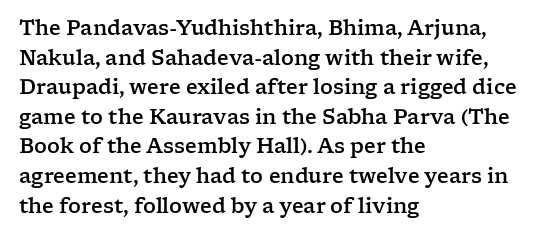
The image shows 20 px text type, upright; set left-aligned, normal line spacing (1.48x), normal letter spacing, not underlined.
